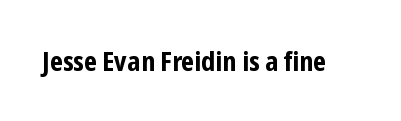
The image shows 27 px bold type, upright; set normal letter spacing, not underlined.
